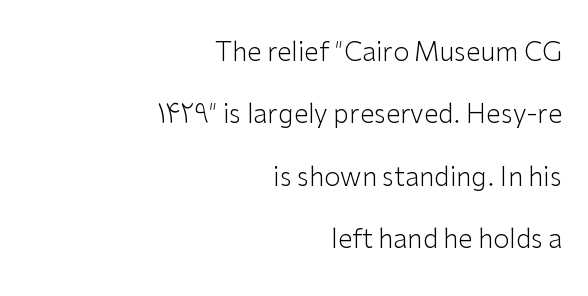
Q: Is the text bold? A: No.
Q: Is the text italic (slanted)? A: No, it is upright.
Q: Is the text underlined? A: No.
Q: How is the paragraph aligned? A: Right-aligned.
Q: Is the spacing between letters normal or unusually wide? A: Normal.
Q: Is the spacing between lines tight, normal or loose? A: Loose.
